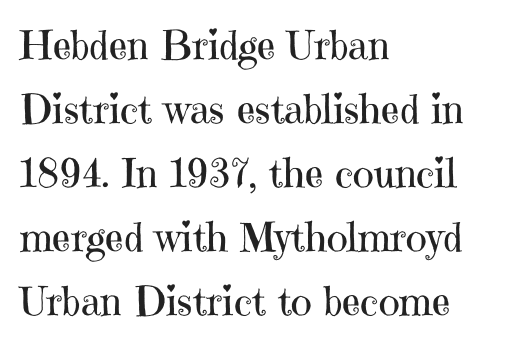
Q: Is the text bold? A: No.
Q: Is the text italic (slanted)? A: No, it is upright.
Q: Is the typeface a serif or a sans-serif typeface? A: Serif.
Q: Is the text underlined? A: No.
Q: How is the paragraph aligned? A: Left-aligned.
Q: Is the spacing between letters normal or unusually wide? A: Normal.
Q: Is the spacing between lines tight, normal or loose? A: Normal.
Q: Width (condensed, normal, or wide)? A: Normal.
Q: Stroke contrast? A: High.
Q: x-height? A: Medium.
Q: Monospaced? A: No.
